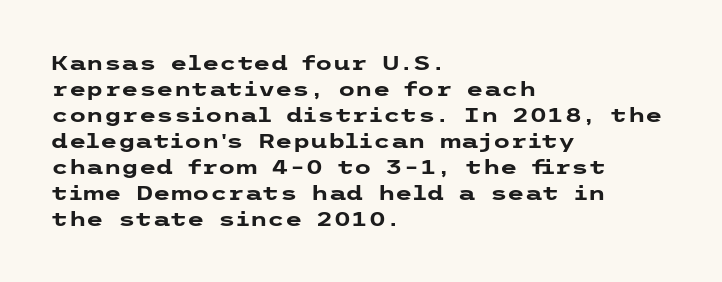
{"italic": "no", "bold": "yes", "underline": "no", "align": "left", "line_spacing": "normal", "line_spacing_ratio": 1.3, "letter_spacing": "normal", "letter_spacing_em": 0.0, "glyph_px": 20}
